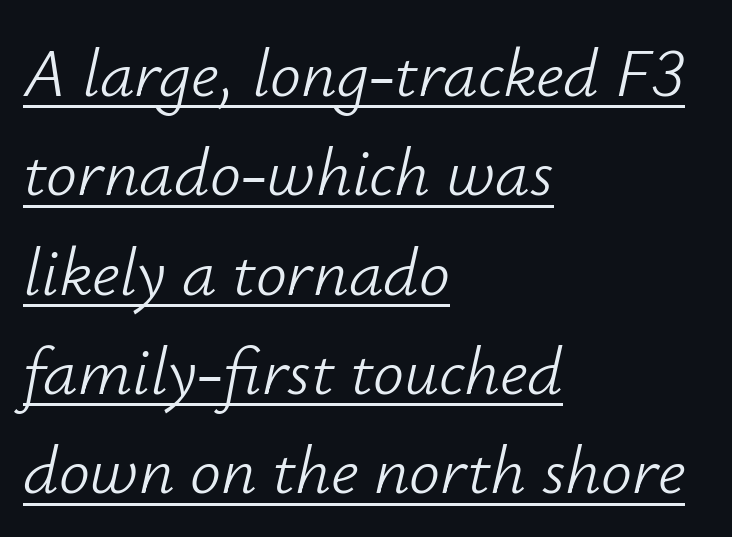
Tall strokes in this sample are angled rather than plumb. Ink coverage per letter is moderate at most. You could call the tracking neutral — neither tight nor loose. Compared with typical paragraphs, the rows here are spaced about the same. Beneath each row of characters lies a ruled line. Varying glyph widths throughout — classic text-font behaviour.
